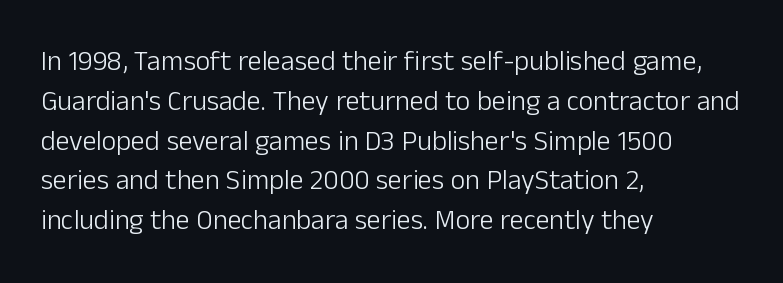
The image shows 28 px light sans-serif type, upright; set left-aligned, normal line spacing (1.42x), normal letter spacing, not underlined; low stroke contrast and a medium x-height.
